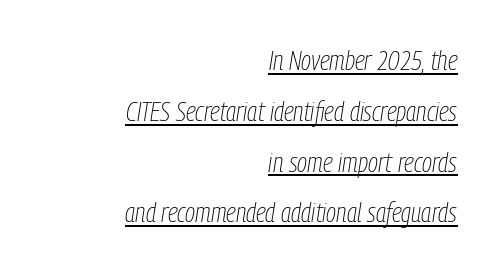
Q: Is the text bold? A: No.
Q: Is the text italic (slanted)? A: Yes, it leans right by about 9 degrees.
Q: Is the text underlined? A: Yes.
Q: How is the paragraph aligned? A: Right-aligned.
Q: Is the spacing between letters normal or unusually wide? A: Normal.
